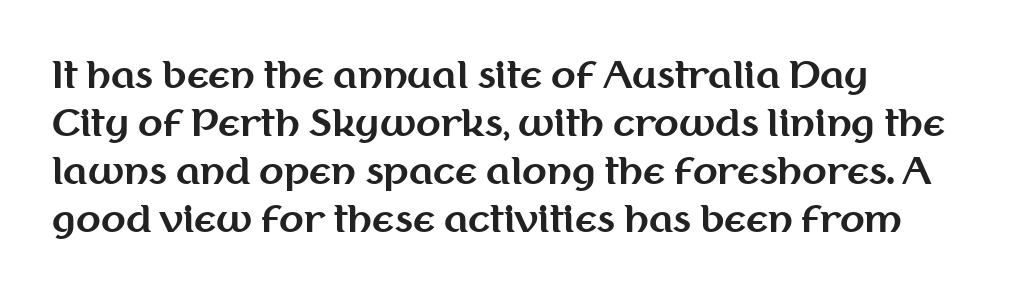
The image shows 36 px bold sans-serif type, upright; set normal line spacing (1.33x), normal letter spacing, not underlined; medium stroke contrast and a medium x-height.
